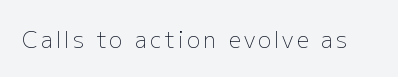
The image shows 22 px text type, upright; set not underlined.
